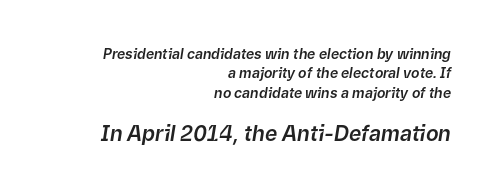
The image shows 21 px text type, italic (leaning right); set right-aligned, normal line spacing (1.38x), normal letter spacing, not underlined; the second (bottom) block is 1.5x larger.
